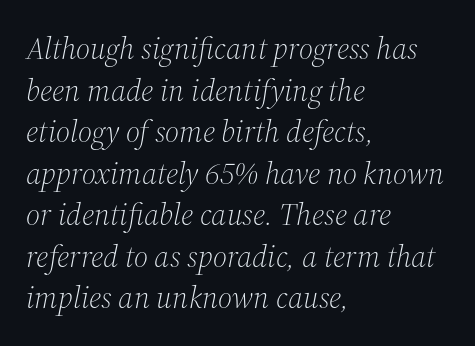
Q: Is the text bold? A: No.
Q: Is the text italic (slanted)? A: Yes, it leans right by about 12 degrees.
Q: Is the typeface a serif or a sans-serif typeface? A: Serif.
Q: Is the text underlined? A: No.
Q: How is the paragraph aligned? A: Left-aligned.
Q: Is the spacing between letters normal or unusually wide? A: Normal.
Q: Is the spacing between lines tight, normal or loose? A: Normal.
Q: Width (condensed, normal, or wide)? A: Normal.
Q: Stroke contrast? A: Medium.
Q: x-height? A: Medium.
Q: Monospaced? A: No.
